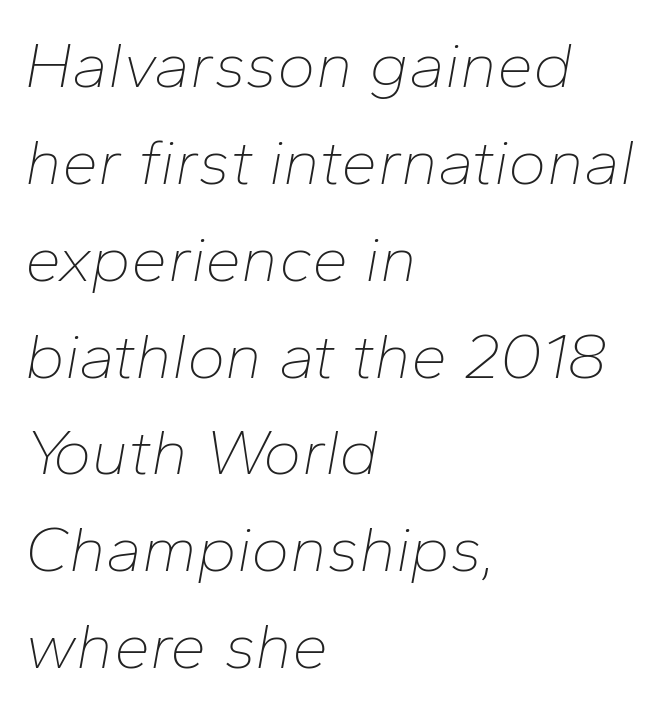
{"italic": "yes", "lean": "right", "slant_degrees": 10, "bold": "no", "weight": "thin", "width": "normal", "stroke_contrast": "low", "x_height": "medium", "monospaced": "no", "underline": "no", "align": "left", "line_spacing": "normal", "line_spacing_ratio": 1.49, "letter_spacing": "normal", "letter_spacing_em": 0.0, "glyph_px": 65}
